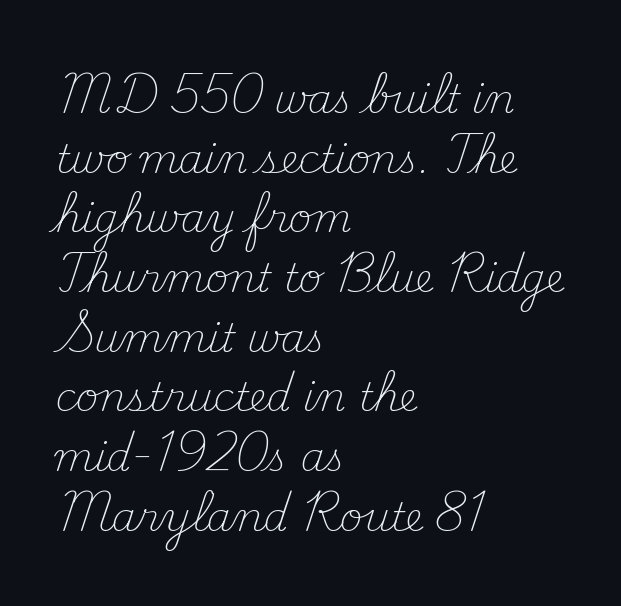
The image shows 39 px light serif type; set left-aligned, normal line spacing (1.53x), normal letter spacing, not underlined; medium stroke contrast and a small x-height.
